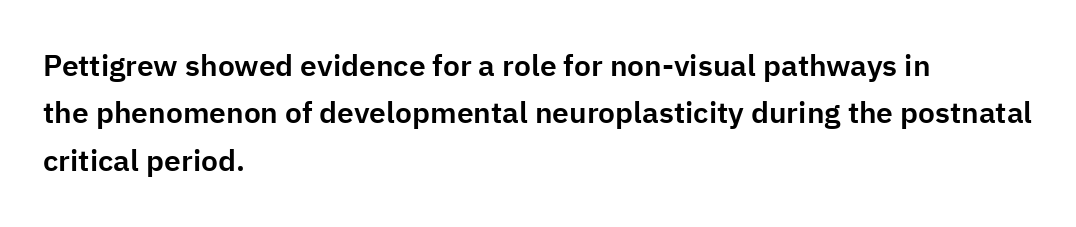
Q: Is the text italic (slanted)? A: No, it is upright.
Q: Is the typeface a serif or a sans-serif typeface? A: Sans-serif.
Q: Is the text underlined? A: No.
Q: How is the paragraph aligned? A: Left-aligned.
Q: Is the spacing between letters normal or unusually wide? A: Normal.
Q: Is the spacing between lines tight, normal or loose? A: Normal.
Q: Width (condensed, normal, or wide)? A: Normal.
Q: Stroke contrast? A: Low.
Q: x-height? A: Medium.
Q: Monospaced? A: No.
